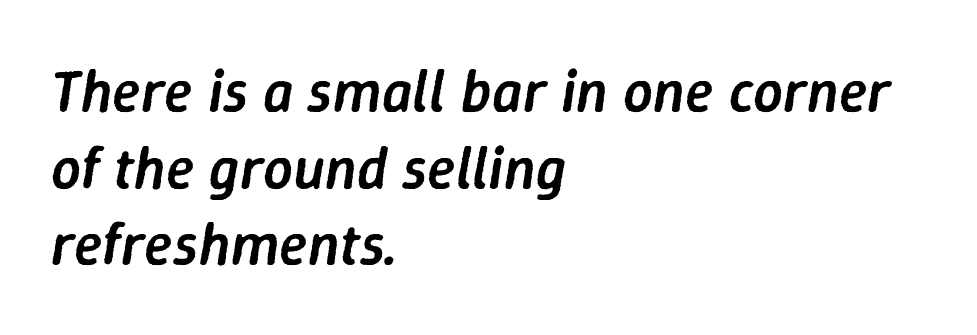
The image shows 59 px semibold type, italic (leaning right); set left-aligned, normal line spacing (1.3x), normal letter spacing, not underlined; low stroke contrast and a medium x-height.
